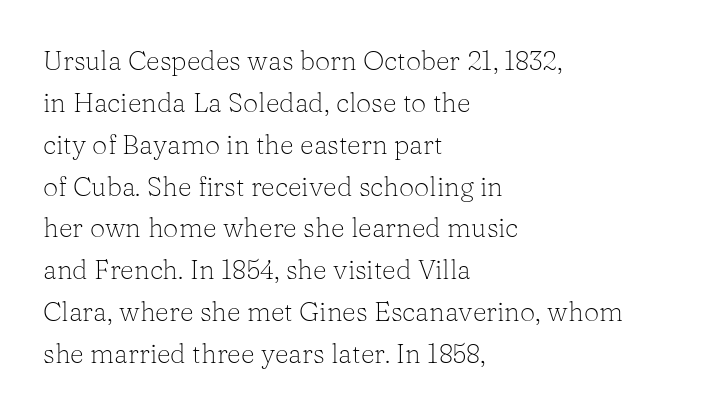
{"italic": "no", "bold": "no", "underline": "no", "align": "left", "line_spacing": "normal", "line_spacing_ratio": 1.55, "letter_spacing": "normal", "letter_spacing_em": 0.0, "glyph_px": 27}
